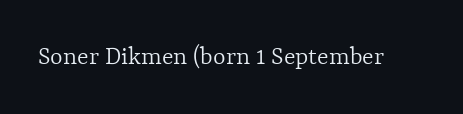
Q: Is the text bold? A: No.
Q: Is the text italic (slanted)? A: No, it is upright.
Q: Is the text underlined? A: No.
Q: Is the spacing between letters normal or unusually wide? A: Normal.
